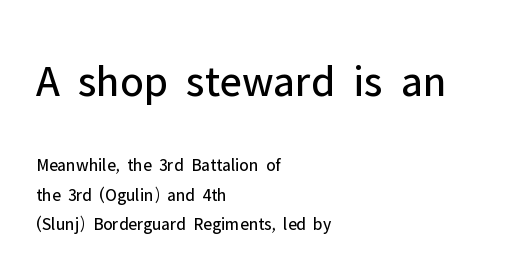
The image shows 45 px regular-weight sans-serif type, upright; set left-aligned, normal line spacing (1.66x), normal letter spacing, not underlined; the first (top) block is 2.5x larger; low stroke contrast and a medium x-height.
